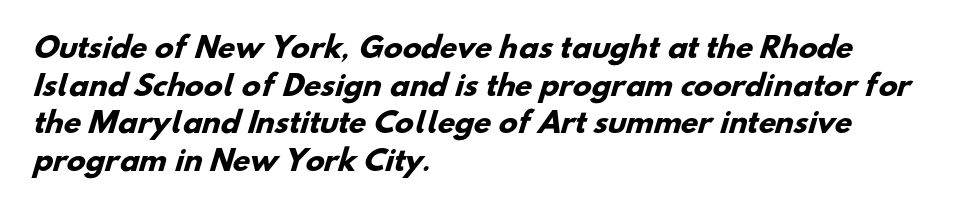
{"serif": "no", "bold": "yes", "weight": "heavy", "width": "normal", "stroke_contrast": "low", "x_height": "small", "monospaced": "no", "underline": "no", "align": "left", "line_spacing": "normal", "line_spacing_ratio": 1.34, "letter_spacing": "normal", "letter_spacing_em": 0.0, "glyph_px": 28}
